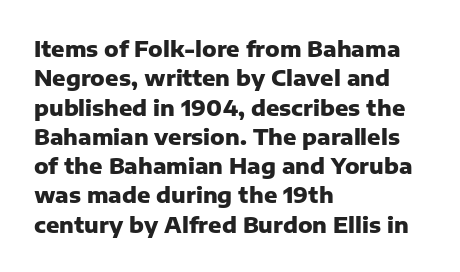
Every character sits straight up, as roman type does. Visually the block forms a straight wall on the left and a jagged coastline on the right. I'd describe the lettering as bold — thick and assertive. Unmarked baselines from the first word to the last.
